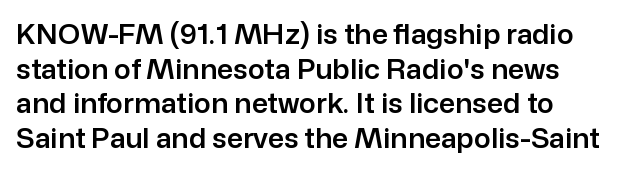
Q: Is the text italic (slanted)? A: No, it is upright.
Q: Is the typeface a serif or a sans-serif typeface? A: Sans-serif.
Q: Is the text underlined? A: No.
Q: How is the paragraph aligned? A: Left-aligned.
Q: Is the spacing between letters normal or unusually wide? A: Normal.
Q: Width (condensed, normal, or wide)? A: Normal.
Q: Stroke contrast? A: Low.
Q: x-height? A: Medium.
Q: Monospaced? A: No.
